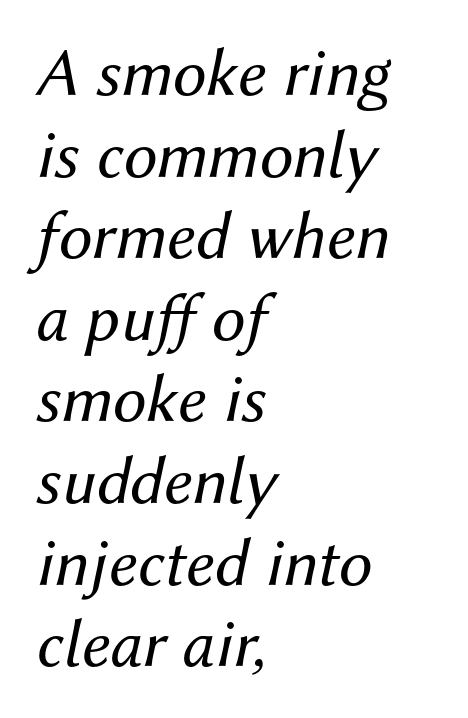
The image shows 68 px regular-weight type, italic (leaning right); set left-aligned, line spacing 1.2x, normal letter spacing, not underlined; medium stroke contrast and a medium x-height.
